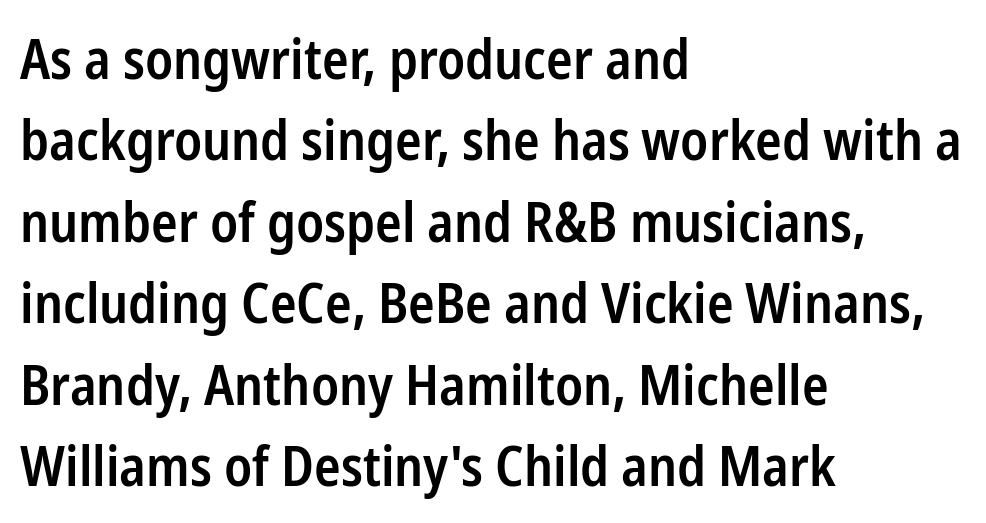
Q: Is the text bold? A: Semi-bold.
Q: Is the text italic (slanted)? A: No, it is upright.
Q: Is the typeface a serif or a sans-serif typeface? A: Sans-serif.
Q: Is the text underlined? A: No.
Q: How is the paragraph aligned? A: Left-aligned.
Q: Is the spacing between letters normal or unusually wide? A: Normal.
Q: Is the spacing between lines tight, normal or loose? A: Normal.
Q: Width (condensed, normal, or wide)? A: Condensed.
Q: Stroke contrast? A: Low.
Q: x-height? A: Medium.
Q: Monospaced? A: No.
